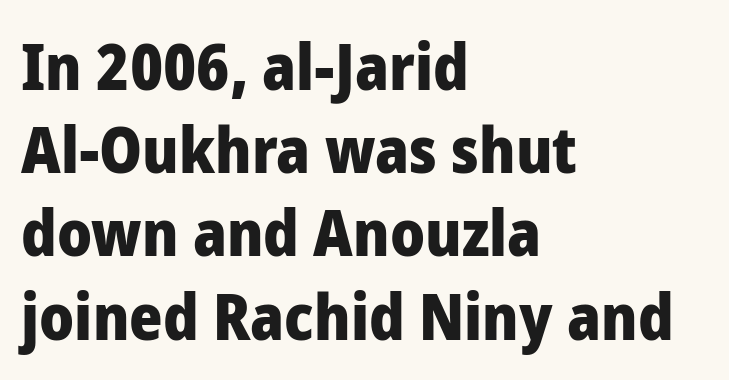
Between one letter and the next there's only the usual sliver of space. These lines carry a lot of weight — the face is fully bold. When letters stand straight like this, we call the style roman or upright. Leading: standard.
